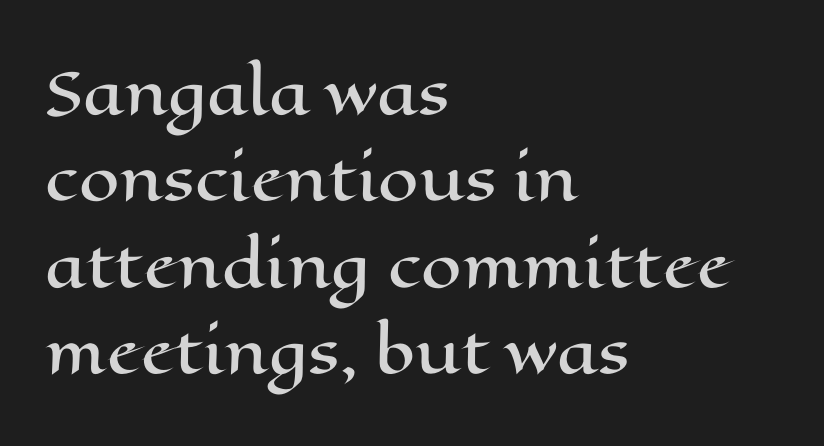
{"italic": "no", "width": "wide", "stroke_contrast": "high", "x_height": "medium", "monospaced": "no", "underline": "no", "align": "left", "line_spacing": "normal", "line_spacing_ratio": 1.49, "letter_spacing": "normal", "letter_spacing_em": 0.0, "glyph_px": 58}
